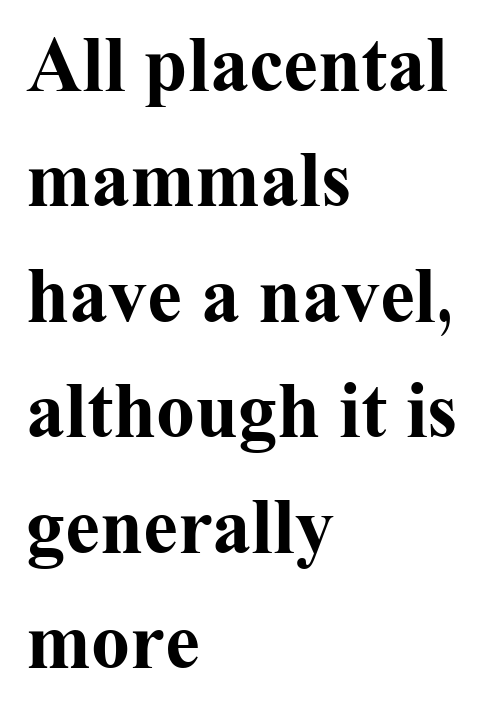
{"serif": "yes", "italic": "no", "bold": "yes", "weight": "bold", "width": "normal", "stroke_contrast": "medium", "x_height": "medium", "monospaced": "no", "underline": "no", "align": "left", "line_spacing": "normal", "line_spacing_ratio": 1.48, "letter_spacing": "normal", "letter_spacing_em": 0.0, "glyph_px": 78}
